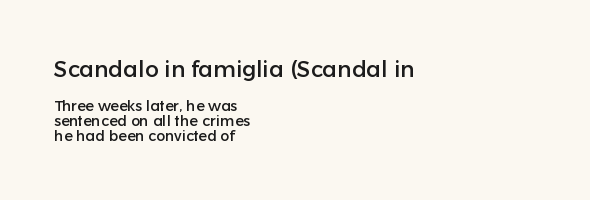
{"italic": "no", "underline": "no", "align": "left", "line_spacing": "tight", "line_spacing_ratio": 1.02, "letter_spacing": "normal", "letter_spacing_em": 0.0, "larger_block": "first", "size_ratio": 1.53, "glyph_px": 23}
